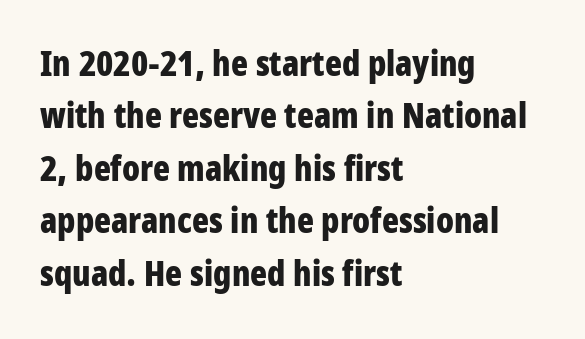
Reading down the block, your eye returns to a fixed left position each line. The face used here is a sans, in the tradition of grotesques and geometrics. Reading down the column, the eye jumps a familiar distance to each next line. A roman cut, with each character standing at attention.
